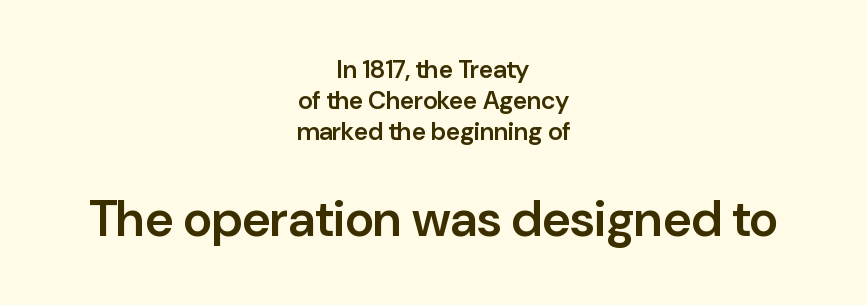
{"serif": "no", "italic": "no", "bold": "semi", "weight": "semibold", "width": "normal", "stroke_contrast": "low", "x_height": "medium", "monospaced": "no", "underline": "no", "align": "center", "line_spacing_ratio": 1.24, "letter_spacing": "normal", "letter_spacing_em": 0.0, "larger_block": "second", "size_ratio": 2.0, "glyph_px": 50}
